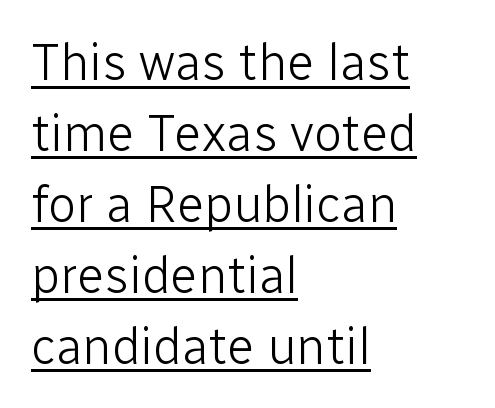
The image shows 51 px light sans-serif type, upright; set left-aligned, normal line spacing (1.39x), normal letter spacing, underlined; low stroke contrast and a medium x-height.
